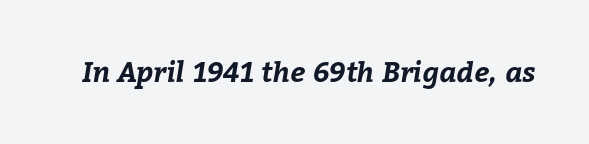
Q: Is the text bold? A: Yes.
Q: Is the text underlined? A: No.
Q: Is the spacing between letters normal or unusually wide? A: Normal.
Q: Width (condensed, normal, or wide)? A: Normal.
Q: Stroke contrast? A: Low.
Q: x-height? A: Medium.
Q: Monospaced? A: No.
